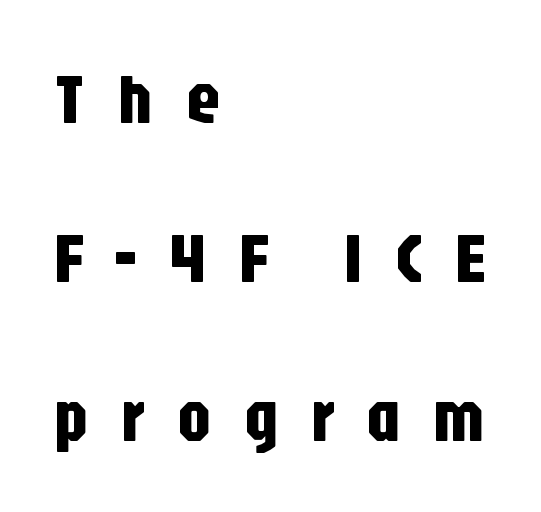
{"serif": "no", "italic": "no", "width": "condensed", "stroke_contrast": "low", "x_height": "large", "monospaced": "no", "underline": "no", "align": "left", "line_spacing": "loose", "line_spacing_ratio": 2.27, "letter_spacing": "wide", "letter_spacing_em": 0.45, "glyph_px": 70}
